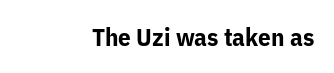
{"italic": "no", "bold": "yes", "underline": "no", "letter_spacing": "normal", "letter_spacing_em": 0.0, "glyph_px": 25}
